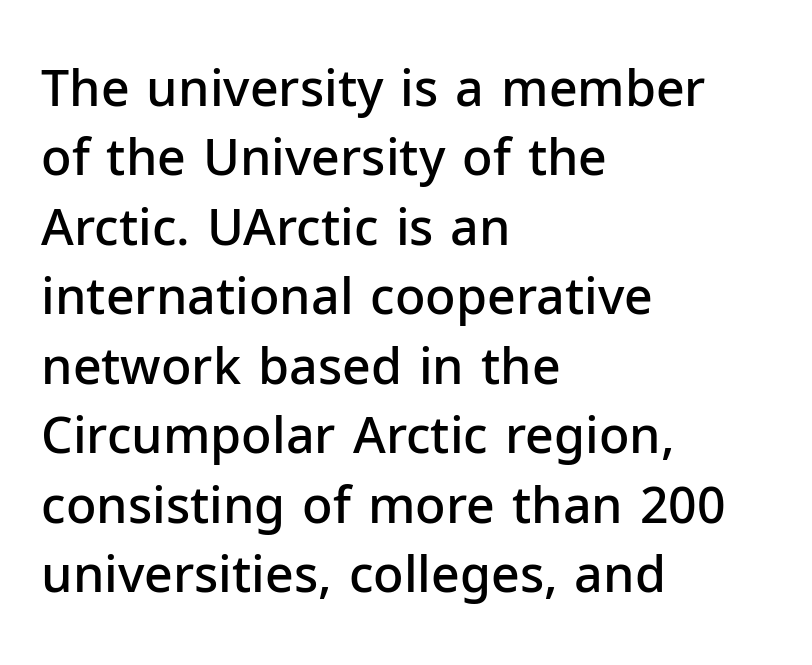
{"serif": "no", "italic": "no", "bold": "semi", "weight": "semibold", "width": "normal", "stroke_contrast": "low", "x_height": "medium", "monospaced": "no", "underline": "no", "align": "left", "line_spacing": "normal", "line_spacing_ratio": 1.39, "letter_spacing": "normal", "letter_spacing_em": 0.0, "glyph_px": 50}
